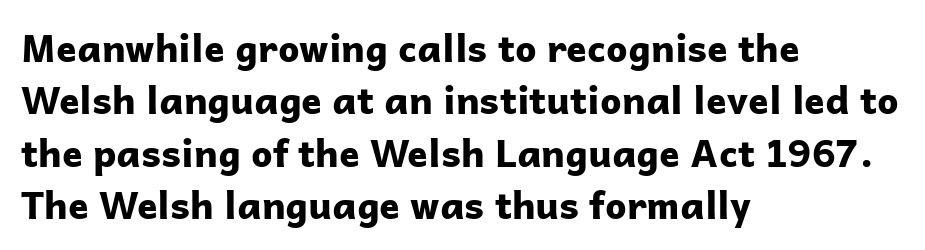
This is roman type, the default non-slanted kind. The foot of each line stays bare and open. Character widths vary here, with narrow letters taking less room than wide ones. Successive baselines arrive at the customary interval. These lines keep a tight, regular rhythm from letter to letter.
